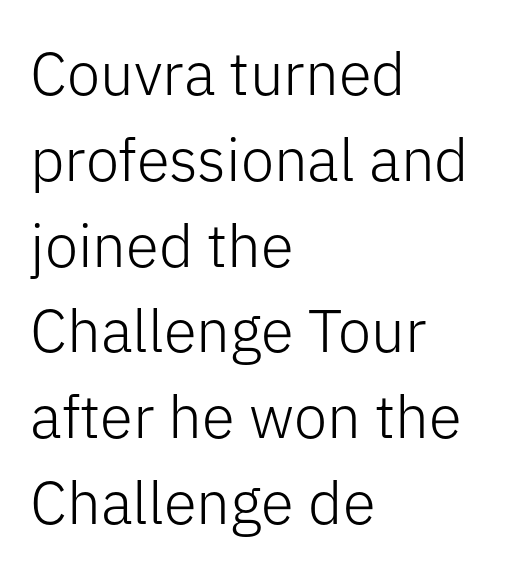
The image shows 60 px light sans-serif type, upright; set left-aligned, normal line spacing (1.43x), normal letter spacing, not underlined; low stroke contrast and a medium x-height.
